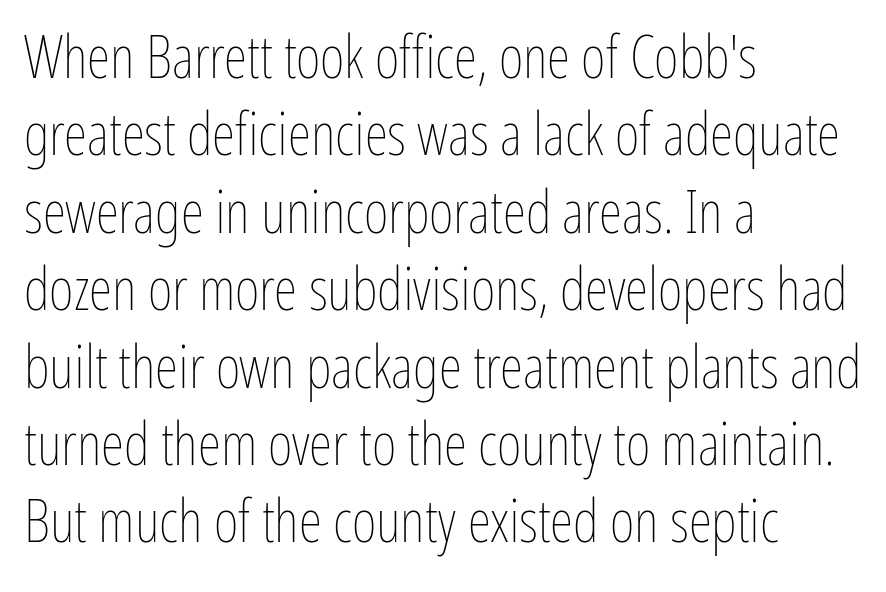
The image shows 60 px thin, condensed type, upright; set left-aligned, normal line spacing (1.29x), normal letter spacing, not underlined; low stroke contrast and a medium x-height.
